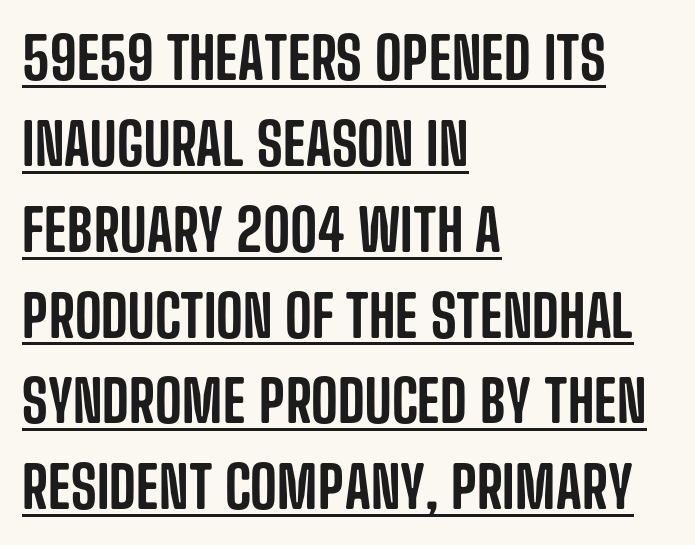
The image shows 58 px condensed sans-serif type, upright; set left-aligned, normal line spacing (1.48x), normal letter spacing, underlined; low stroke contrast and a large x-height.
